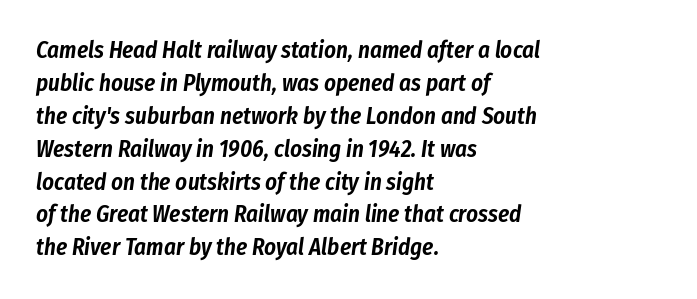
{"italic": "yes", "lean": "right", "slant_degrees": 8, "underline": "no", "align": "left", "line_spacing": "normal", "line_spacing_ratio": 1.43, "letter_spacing": "normal", "letter_spacing_em": 0.0, "glyph_px": 23}
